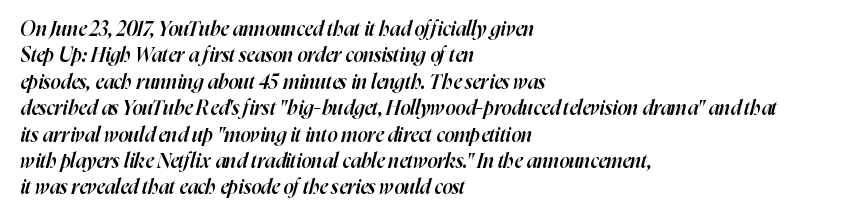
{"italic": "yes", "lean": "right", "slant_degrees": 16, "bold": "semi", "underline": "no", "align": "left", "line_spacing": "normal", "line_spacing_ratio": 1.32, "letter_spacing": "normal", "letter_spacing_em": 0.0, "glyph_px": 20}
